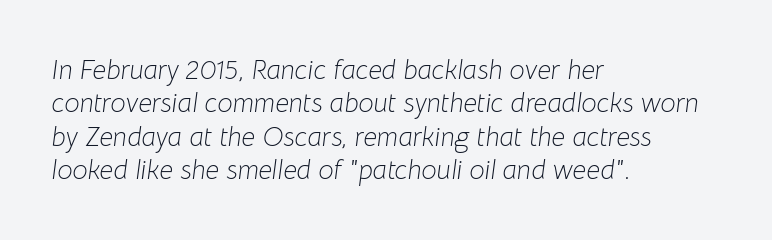
{"italic": "yes", "lean": "right", "slant_degrees": 8, "bold": "no", "underline": "no", "align": "left", "line_spacing_ratio": 1.24, "letter_spacing": "normal", "letter_spacing_em": 0.0, "glyph_px": 27}
